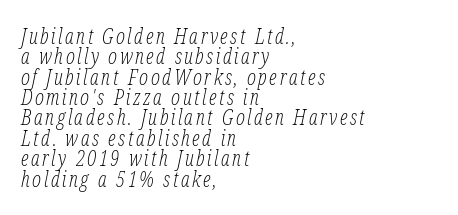
Rows of type sit shoulder to shoulder in the vertical direction. Descender tails drop into unmarked territory. Is the type slanted? Yes — the strokes lean at a clear angle. The rendering anchors every line to the left-hand side.
